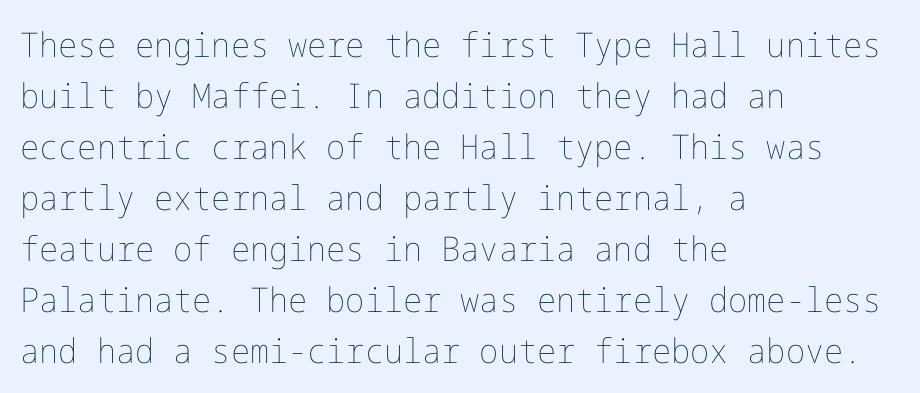
This rendering uses left alignment, leaving the right contour irregular. Vertical strokes here are truly vertical. How would I describe the line gaps? Plain and ordinary. Does extra space separate the letters? No, they use regular spacing. The typesetting does not lean heavy: it is not bold. Just letters on the line, the space beneath them empty.
